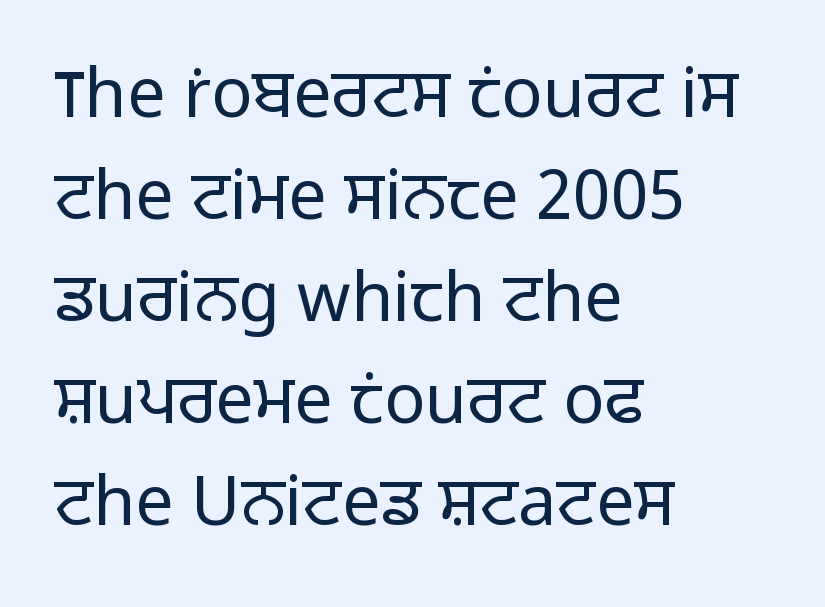
The image shows 68 px light sans-serif type, upright; set left-aligned, normal line spacing (1.5x), normal letter spacing, not underlined; low stroke contrast and a medium x-height.
